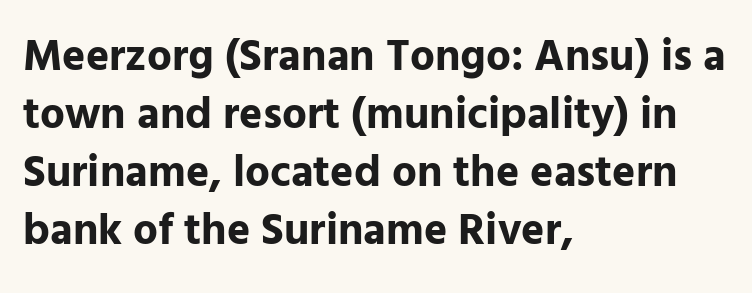
Q: Is the text bold? A: Yes.
Q: Is the text italic (slanted)? A: No, it is upright.
Q: Is the typeface a serif or a sans-serif typeface? A: Sans-serif.
Q: Is the text underlined? A: No.
Q: How is the paragraph aligned? A: Left-aligned.
Q: Is the spacing between letters normal or unusually wide? A: Normal.
Q: Is the spacing between lines tight, normal or loose? A: Normal.
Q: Width (condensed, normal, or wide)? A: Normal.
Q: Stroke contrast? A: Low.
Q: x-height? A: Medium.
Q: Monospaced? A: No.
